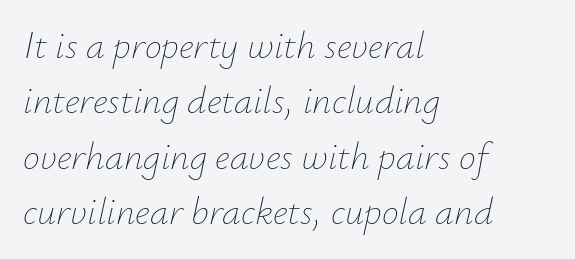
Q: Is the text bold? A: No.
Q: Is the text italic (slanted)? A: Yes, it leans right by about 12 degrees.
Q: Is the text underlined? A: No.
Q: How is the paragraph aligned? A: Left-aligned.
Q: Is the spacing between letters normal or unusually wide? A: Normal.
Q: Is the spacing between lines tight, normal or loose? A: Normal.
Q: Width (condensed, normal, or wide)? A: Normal.
Q: Stroke contrast? A: Low.
Q: x-height? A: Small.
Q: Monospaced? A: No.
